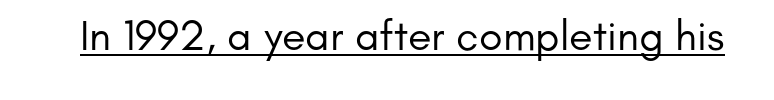
Does extra space separate the letters? No, they use regular spacing. The specimen includes a rule beneath the text block's lines. No letter is thick-stroked: the sample isn't bold. You can tell from the bare stems that sans-serif type was used. Characters remain perfectly vertical along every line.
